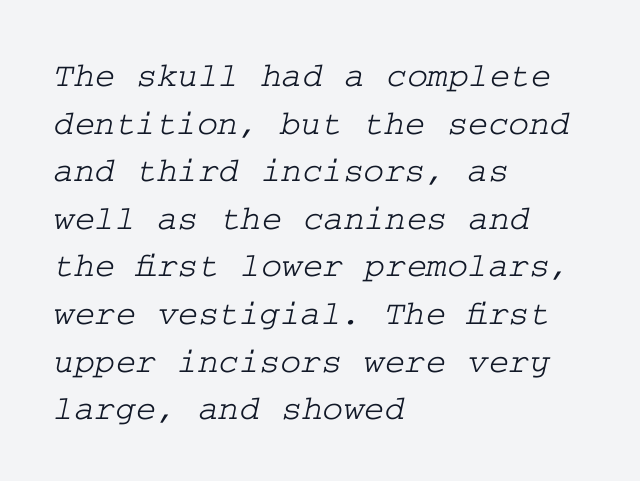
The image shows 35 px wide serif type; set left-aligned, normal line spacing (1.36x), normal letter spacing, not underlined; low stroke contrast and a medium x-height.
